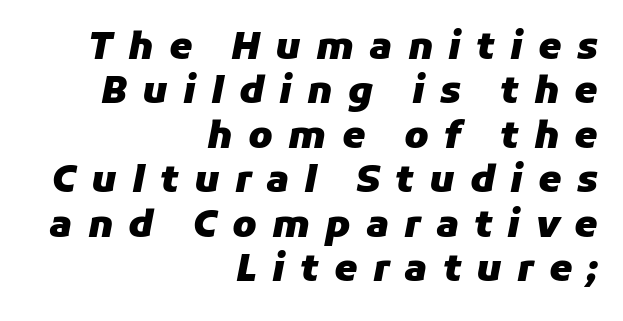
The letters are slanted; this is an italic face. The letters are bold, with thick, heavy strokes. Is the block centered? No — it sits flush against the right margin. The space directly below the letters is spotless.
